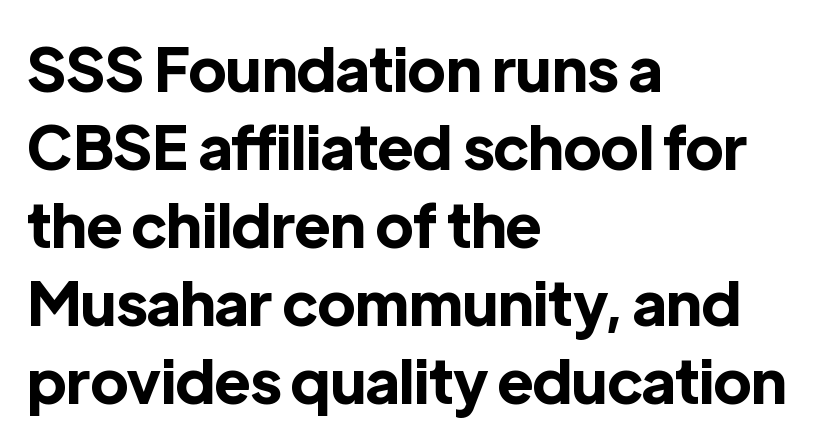
Note: no serifs on the glyphs. Here the designer chose a conventional face with non-uniform glyph widths. Default kerning and tracking; the words read as compact shapes. Short and long lines alike share a common starting point at left.
